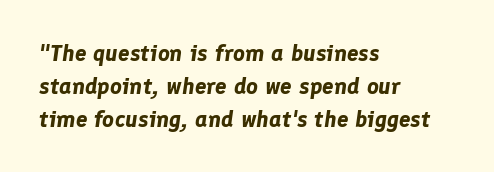
{"italic": "yes", "lean": "right", "slant_degrees": 8, "bold": "yes", "underline": "no", "align": "left", "line_spacing": "normal", "line_spacing_ratio": 1.43, "letter_spacing": "normal", "letter_spacing_em": 0.0, "glyph_px": 23}
